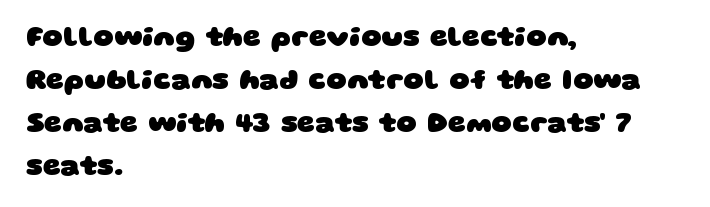
The image shows 28 px heavy, wide sans-serif type; set left-aligned, normal line spacing (1.53x), normal letter spacing, not underlined; low stroke contrast and a large x-height.
